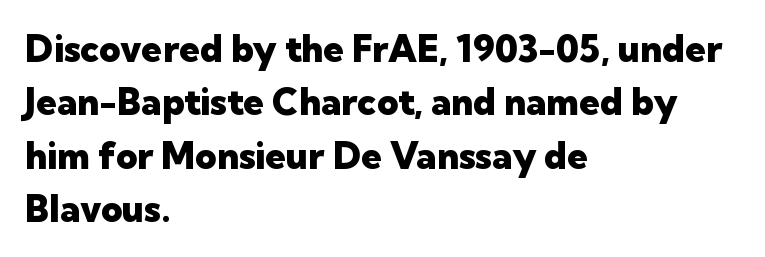
Q: Is the text bold? A: Yes.
Q: Is the text italic (slanted)? A: No, it is upright.
Q: Is the typeface a serif or a sans-serif typeface? A: Sans-serif.
Q: Is the text underlined? A: No.
Q: How is the paragraph aligned? A: Left-aligned.
Q: Is the spacing between letters normal or unusually wide? A: Normal.
Q: Is the spacing between lines tight, normal or loose? A: Normal.
Q: Width (condensed, normal, or wide)? A: Normal.
Q: Stroke contrast? A: Low.
Q: x-height? A: Medium.
Q: Monospaced? A: No.
